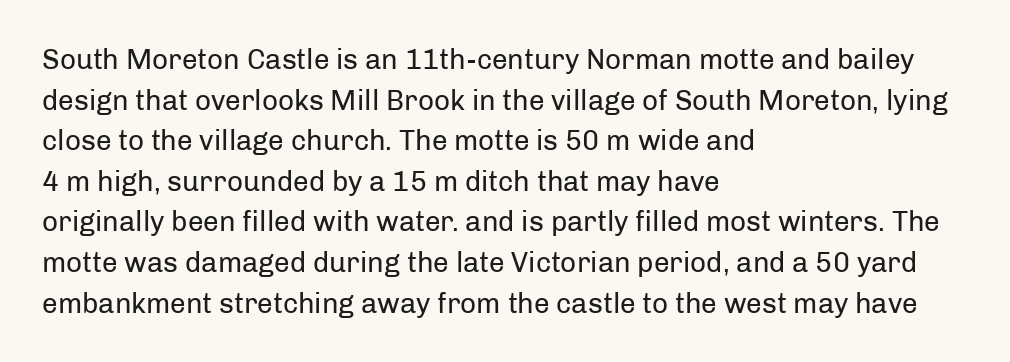
{"serif": "no", "italic": "no", "bold": "no", "weight": "regular", "width": "normal", "stroke_contrast": "low", "x_height": "medium", "monospaced": "no", "underline": "no", "align": "left", "line_spacing": "normal", "line_spacing_ratio": 1.45, "letter_spacing": "normal", "letter_spacing_em": 0.0, "glyph_px": 28}
